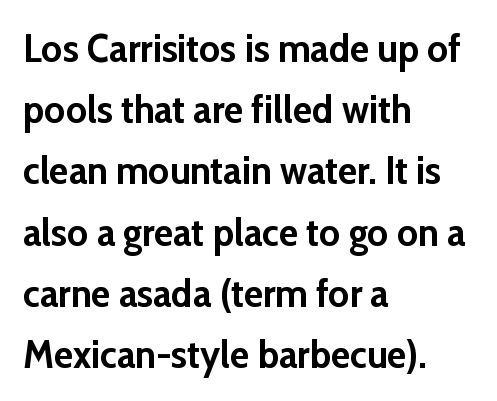
One-word summary of the alignment: left. Chunky letters — that's bold for sure. Nobody touched the tracking dial on this one. Looks like regular typesetting: each glyph gets only the width it needs. Each row of text sits above clean, open space. How would I describe the line gaps? Plain and ordinary.
